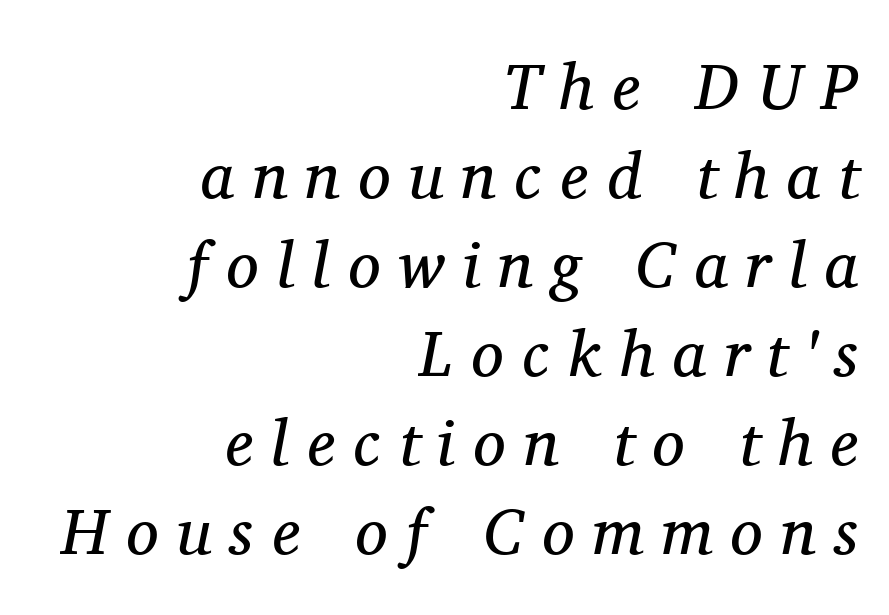
The image shows 65 px regular-weight serif type, italic (leaning right); set right-aligned, normal line spacing (1.37x), unusually wide letter spacing (+0.28 em), not underlined; medium stroke contrast and a medium x-height.
